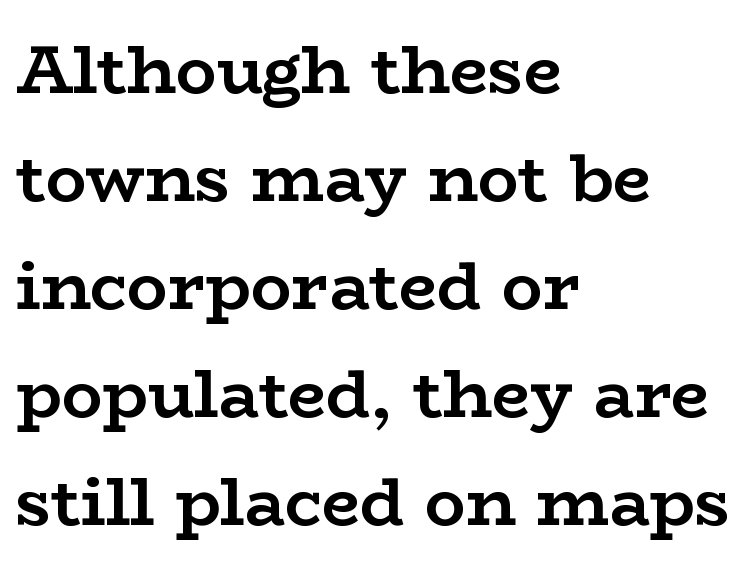
Q: Is the text bold? A: Yes.
Q: Is the text italic (slanted)? A: No, it is upright.
Q: Is the typeface a serif or a sans-serif typeface? A: Serif.
Q: Is the text underlined? A: No.
Q: How is the paragraph aligned? A: Left-aligned.
Q: Is the spacing between letters normal or unusually wide? A: Normal.
Q: Is the spacing between lines tight, normal or loose? A: Normal.
Q: Width (condensed, normal, or wide)? A: Wide.
Q: Stroke contrast? A: Low.
Q: x-height? A: Medium.
Q: Monospaced? A: No.
